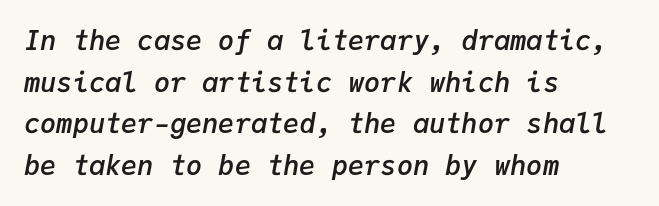
The image shows 27 px text type, italic (leaning right); set left-aligned, normal line spacing (1.54x), normal letter spacing, not underlined.
